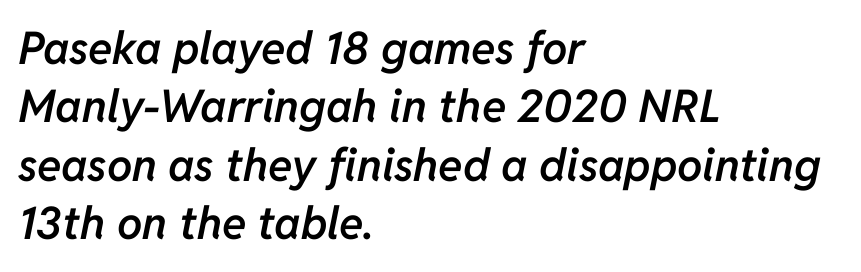
The image shows 45 px semibold type, italic (leaning right); set left-aligned, normal line spacing (1.3x), normal letter spacing, not underlined; low stroke contrast and a medium x-height.
